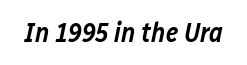
You could call the tracking neutral — neither tight nor loose. The passage shown is not underscored anywhere. These lines were composed using italics. Its strokes are somewhat broadened, the hallmark of semibold type.
